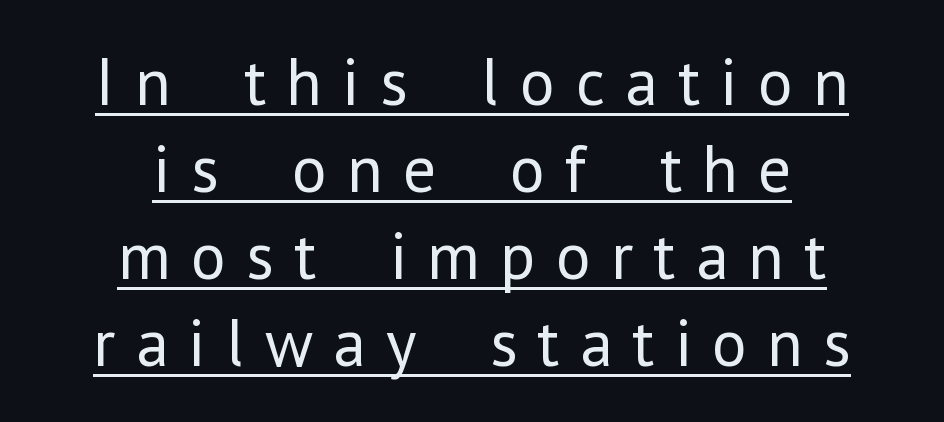
{"serif": "no", "italic": "no", "bold": "no", "weight": "regular", "width": "normal", "stroke_contrast": "low", "x_height": "medium", "monospaced": "no", "underline": "yes", "align": "center", "line_spacing": "normal", "line_spacing_ratio": 1.3, "letter_spacing": "wide", "letter_spacing_em": 0.3, "glyph_px": 67}
